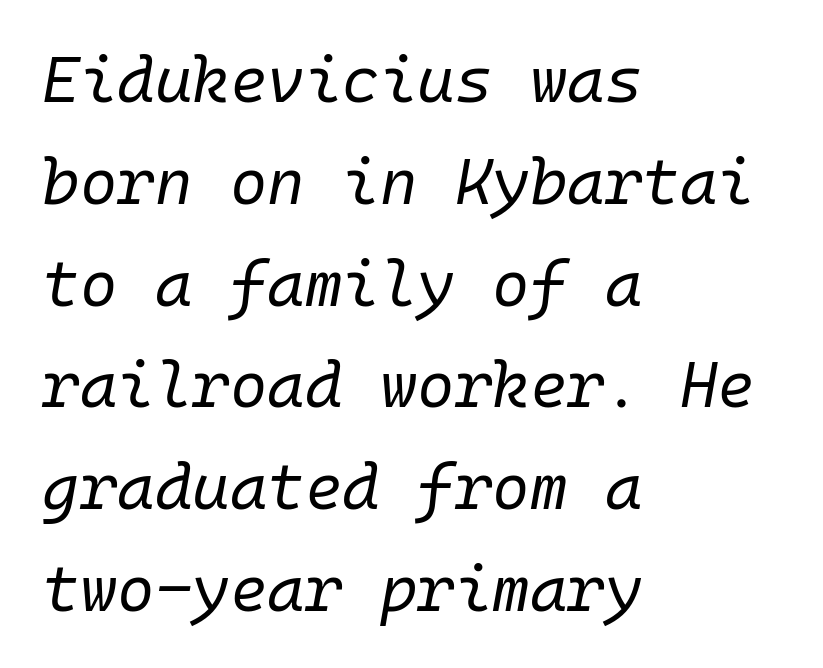
The rag falls on the right side of this text block. Is there much room between lines? A standard amount, neither cramped nor airy. Bare-footed words on every line. Compared with typical body copy, the letter spacing here is the same. Designer's note — italics engaged. The face used here is monospaced, like something from a code editor.
